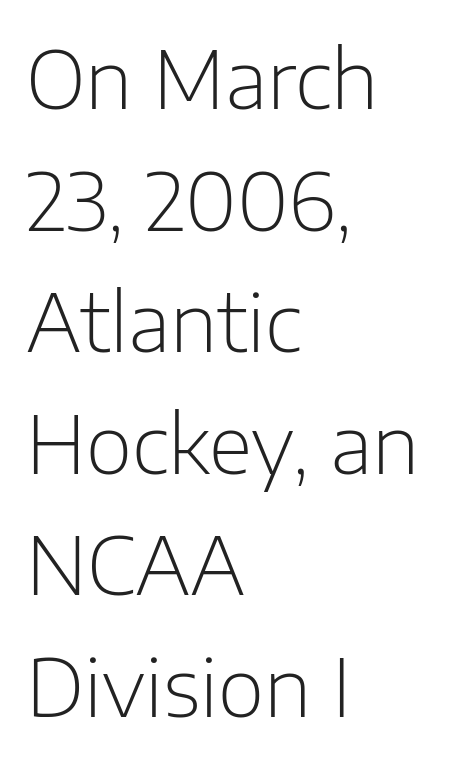
Q: Is the text bold? A: No.
Q: Is the text italic (slanted)? A: No, it is upright.
Q: Is the typeface a serif or a sans-serif typeface? A: Sans-serif.
Q: Is the text underlined? A: No.
Q: How is the paragraph aligned? A: Left-aligned.
Q: Is the spacing between letters normal or unusually wide? A: Normal.
Q: Is the spacing between lines tight, normal or loose? A: Normal.
Q: Width (condensed, normal, or wide)? A: Normal.
Q: Stroke contrast? A: Low.
Q: x-height? A: Medium.
Q: Monospaced? A: No.
